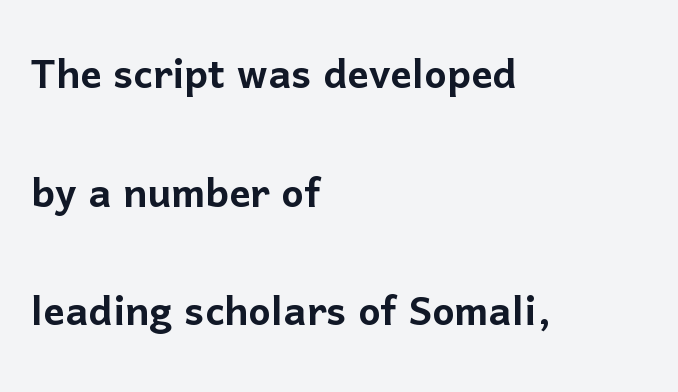
Q: Is the text italic (slanted)? A: No, it is upright.
Q: Is the typeface a serif or a sans-serif typeface? A: Sans-serif.
Q: Is the text underlined? A: No.
Q: How is the paragraph aligned? A: Left-aligned.
Q: Is the spacing between letters normal or unusually wide? A: Normal.
Q: Is the spacing between lines tight, normal or loose? A: Loose.
Q: Width (condensed, normal, or wide)? A: Normal.
Q: Stroke contrast? A: Low.
Q: x-height? A: Medium.
Q: Monospaced? A: No.
